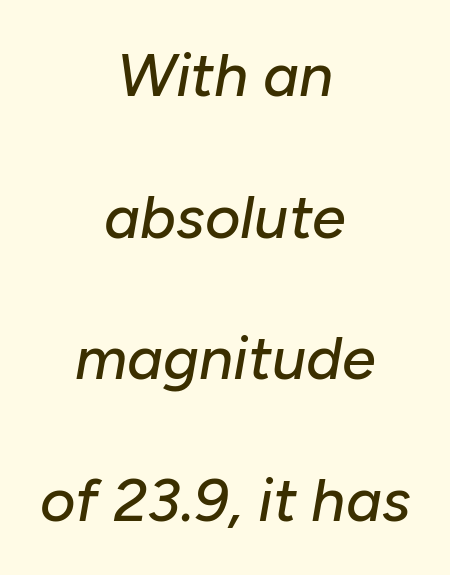
{"italic": "yes", "lean": "right", "slant_degrees": 10, "width": "normal", "stroke_contrast": "low", "x_height": "medium", "monospaced": "no", "underline": "no", "align": "center", "line_spacing": "loose", "line_spacing_ratio": 2.32, "letter_spacing": "normal", "letter_spacing_em": 0.0, "glyph_px": 61}
